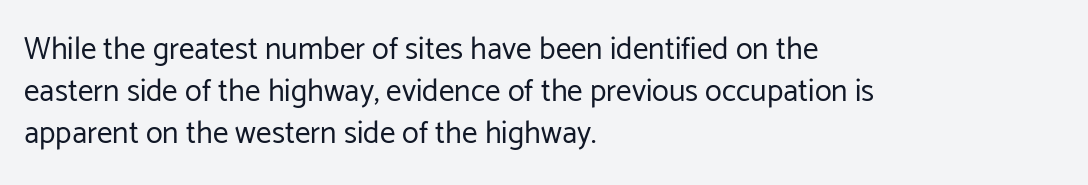
{"serif": "no", "italic": "no", "bold": "no", "weight": "regular", "width": "normal", "stroke_contrast": "low", "x_height": "medium", "monospaced": "no", "underline": "no", "align": "left", "line_spacing": "normal", "line_spacing_ratio": 1.36, "letter_spacing": "normal", "letter_spacing_em": 0.0, "glyph_px": 31}
